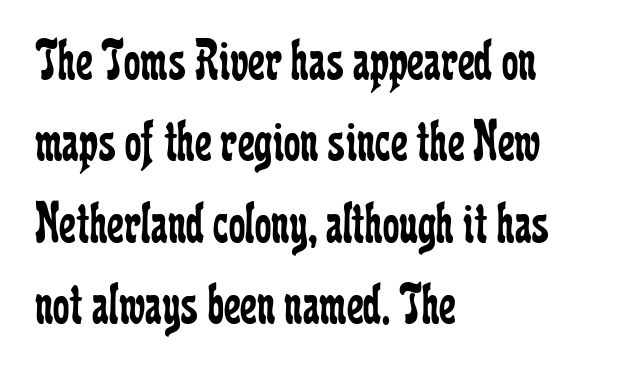
Q: Is the text bold? A: No.
Q: Is the text italic (slanted)? A: No, it is upright.
Q: Is the typeface a serif or a sans-serif typeface? A: Serif.
Q: Is the text underlined? A: No.
Q: How is the paragraph aligned? A: Left-aligned.
Q: Is the spacing between letters normal or unusually wide? A: Normal.
Q: Is the spacing between lines tight, normal or loose? A: Normal.
Q: Width (condensed, normal, or wide)? A: Condensed.
Q: Stroke contrast? A: Low.
Q: x-height? A: Medium.
Q: Monospaced? A: No.
